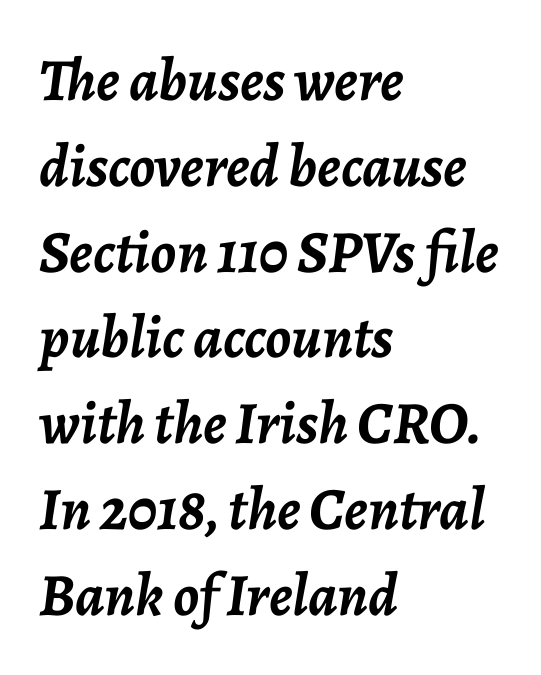
{"italic": "yes", "lean": "right", "slant_degrees": 7, "bold": "yes", "weight": "semibold", "width": "normal", "stroke_contrast": "low", "x_height": "medium", "monospaced": "no", "underline": "no", "align": "left", "line_spacing": "normal", "line_spacing_ratio": 1.43, "letter_spacing": "normal", "letter_spacing_em": 0.0, "glyph_px": 60}
